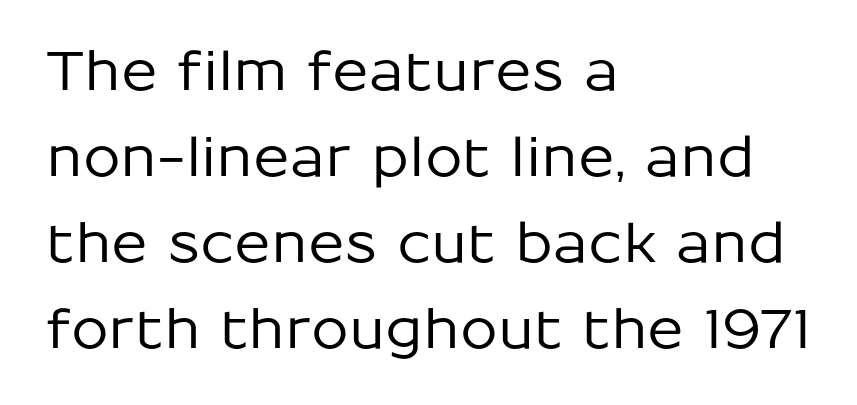
{"serif": "no", "italic": "no", "width": "normal", "stroke_contrast": "low", "x_height": "medium", "monospaced": "no", "underline": "no", "align": "left", "line_spacing": "normal", "line_spacing_ratio": 1.59, "letter_spacing": "normal", "letter_spacing_em": 0.0, "glyph_px": 54}
